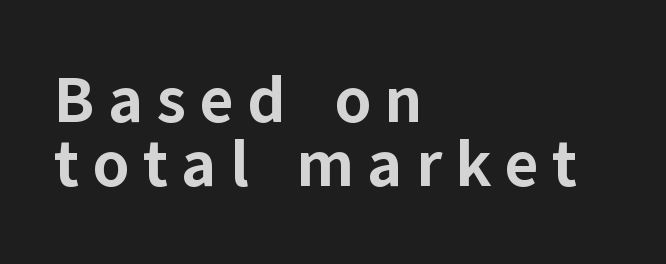
{"serif": "no", "italic": "no", "bold": "yes", "weight": "bold", "width": "normal", "stroke_contrast": "low", "x_height": "medium", "monospaced": "no", "underline": "no", "align": "left", "line_spacing": "tight", "line_spacing_ratio": 0.97, "letter_spacing": "wide", "letter_spacing_em": 0.2, "glyph_px": 66}
